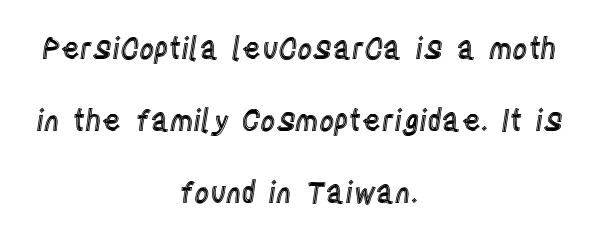
The image shows 29 px condensed type; set centered, loose line spacing (2.48x), normal letter spacing, not underlined; a large x-height.
